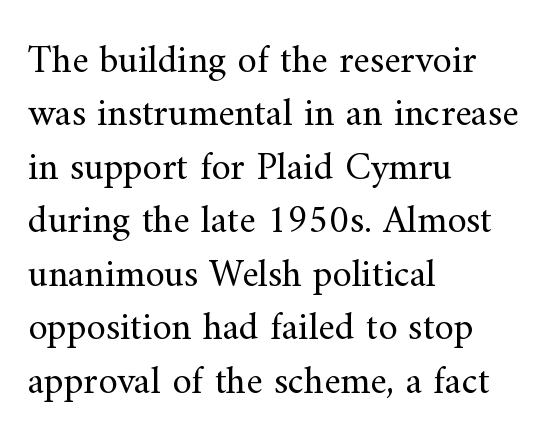
The image shows 39 px regular-weight serif type, upright; set left-aligned, normal line spacing (1.37x), normal letter spacing, not underlined; medium stroke contrast and a small x-height.
